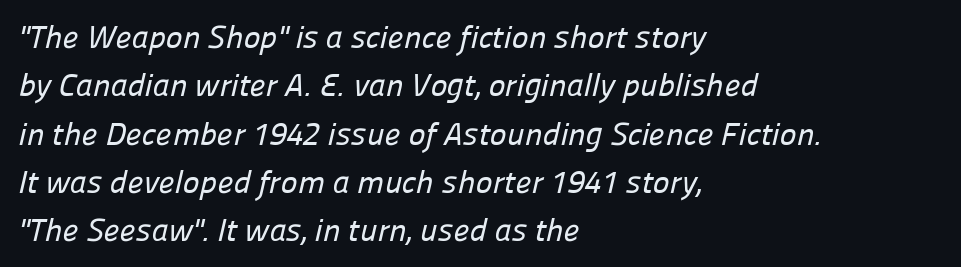
The image shows 32 px sans-serif type; set left-aligned, normal line spacing (1.51x), normal letter spacing, not underlined; low stroke contrast and a medium x-height.
